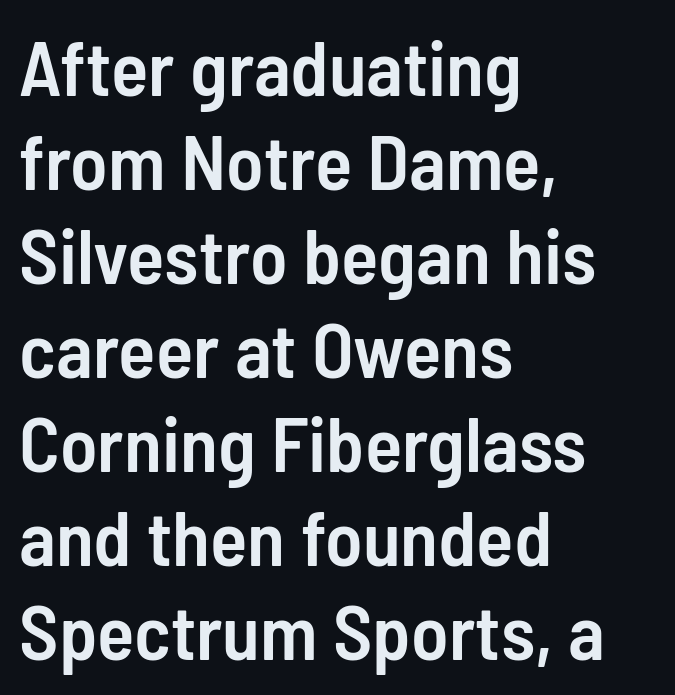
Q: Is the text bold? A: Semi-bold.
Q: Is the text italic (slanted)? A: No, it is upright.
Q: Is the typeface a serif or a sans-serif typeface? A: Sans-serif.
Q: Is the text underlined? A: No.
Q: How is the paragraph aligned? A: Left-aligned.
Q: Is the spacing between letters normal or unusually wide? A: Normal.
Q: Width (condensed, normal, or wide)? A: Condensed.
Q: Stroke contrast? A: Low.
Q: x-height? A: Medium.
Q: Monospaced? A: No.
